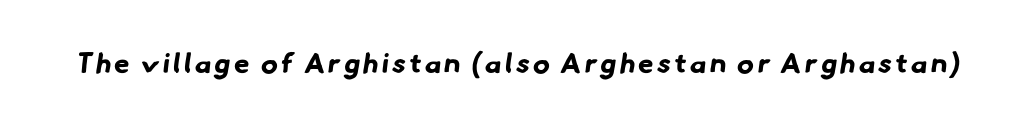
Q: Is the text bold? A: Yes.
Q: Is the typeface a serif or a sans-serif typeface? A: Sans-serif.
Q: Is the text underlined? A: No.
Q: Width (condensed, normal, or wide)? A: Normal.
Q: Stroke contrast? A: Low.
Q: x-height? A: Small.
Q: Monospaced? A: No.
